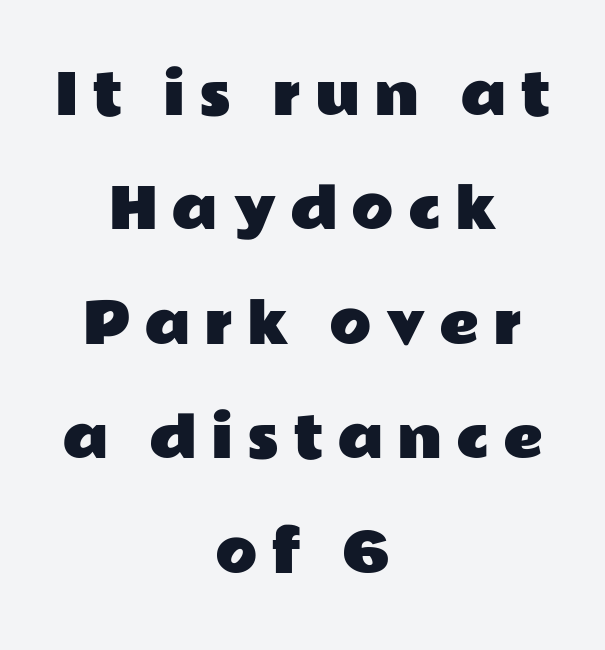
How are the letters spaced? Widely, with obvious added tracking. You could not count columns in this text — the font is proportionally spaced. To sum up the face: it is a sans, with no serifs. Typeset on center — no edge is straight.
